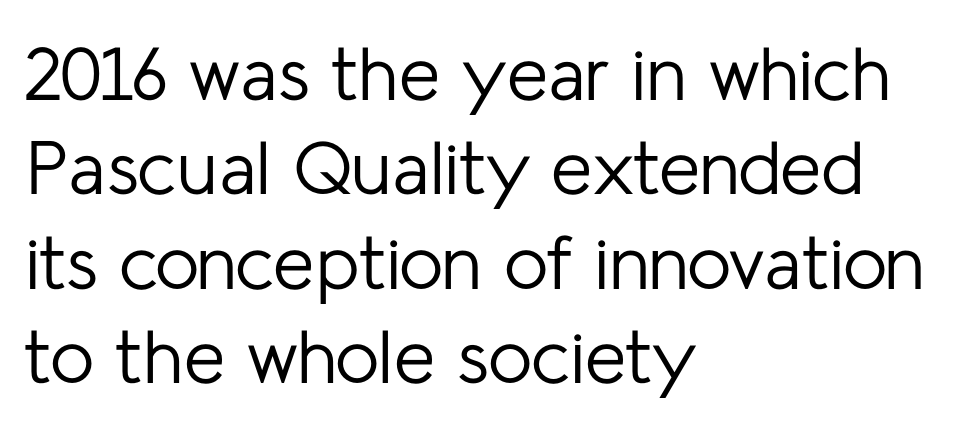
The image shows 75 px regular-weight sans-serif type, upright; set left-aligned, normal line spacing (1.26x), normal letter spacing, not underlined; low stroke contrast and a medium x-height.
